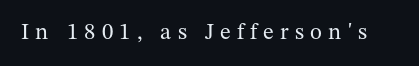
The image shows 23 px text type, upright; set unusually wide letter spacing (+0.27 em), not underlined.
